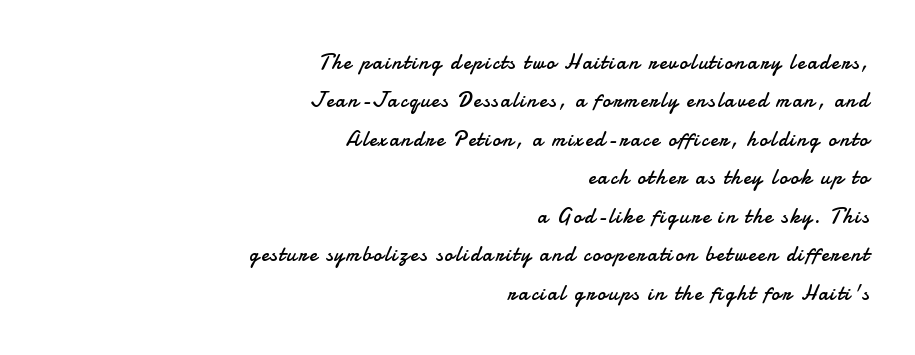
Right-aligned paragraph, ragged on the left. This reads as an unemphasized weight, regular at the heaviest. Descender tails drop into unmarked territory.
